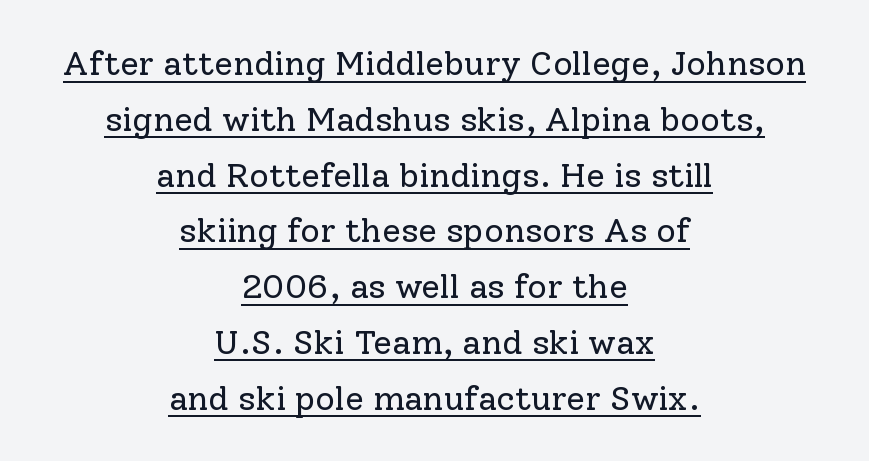
The image shows 34 px regular-weight serif type, upright; set centered, normal line spacing (1.64x), normal letter spacing, underlined; low stroke contrast and a medium x-height.
